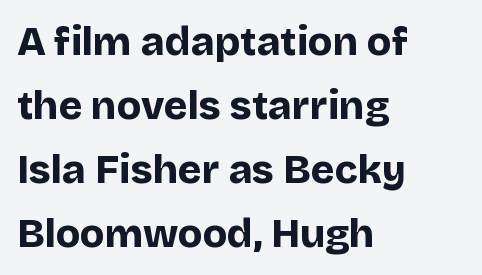
The image shows 40 px bold sans-serif type, upright; set left-aligned, normal line spacing (1.6x), normal letter spacing, not underlined; low stroke contrast and a large x-height.
